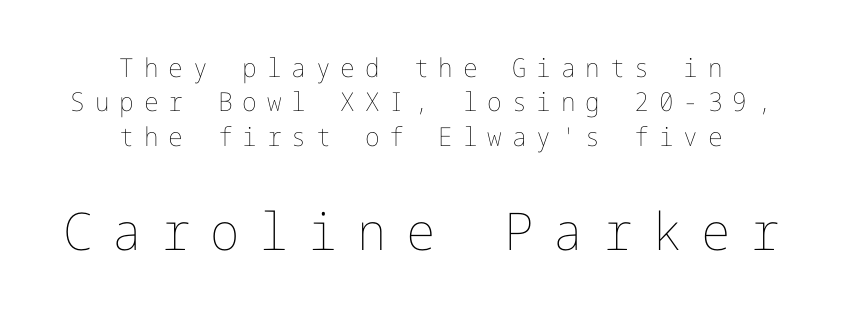
The image shows 52 px thin type, upright; set centered, normal line spacing (1.32x), unusually wide letter spacing (+0.38 em), not underlined; the second (bottom) block is 2.0x larger; low stroke contrast and a medium x-height.
